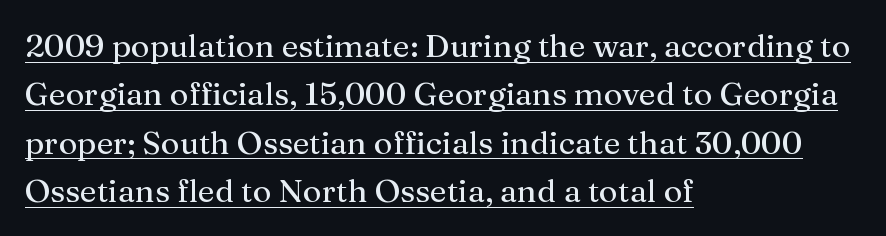
The characters display serif detailing at their extremities. The letters stand upright; this is a roman face. The vertical gap from one line to the next is medium. Reading down the block, your eye returns to a fixed left position each line.
